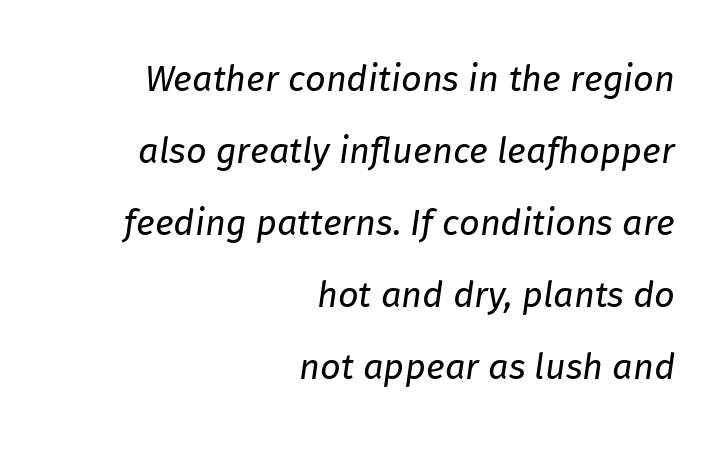
Summary of vertical rhythm: relaxed, with wide interline spacing. No word sits above an underline. The rendering applies a slant to the glyphs. The horizontal fit of the characters is conventional and even. On a weight scale, this lands at 450 or below.
